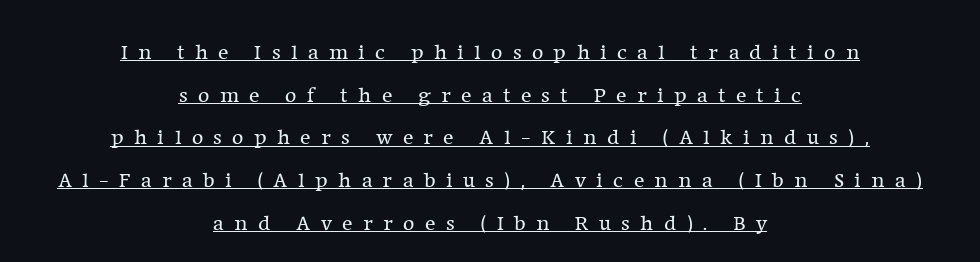
{"italic": "no", "bold": "no", "underline": "yes", "align": "center", "line_spacing": "loose", "line_spacing_ratio": 1.94, "letter_spacing": "wide", "letter_spacing_em": 0.47, "glyph_px": 22}
